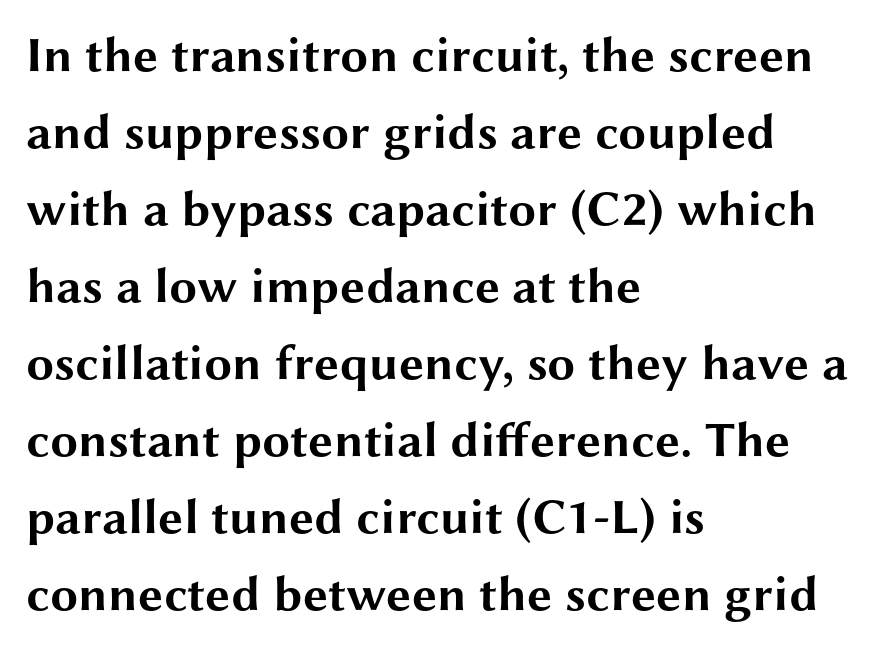
{"serif": "no", "italic": "no", "bold": "yes", "weight": "bold", "width": "wide", "stroke_contrast": "medium", "x_height": "medium", "monospaced": "no", "underline": "no", "align": "left", "line_spacing": "normal", "line_spacing_ratio": 1.54, "letter_spacing": "normal", "letter_spacing_em": 0.0, "glyph_px": 50}
